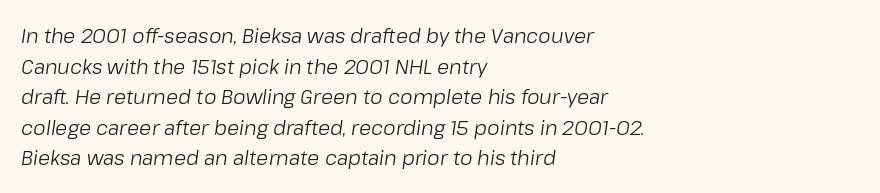
The image shows 20 px text type, italic (leaning right); set left-aligned, normal line spacing (1.53x), normal letter spacing, not underlined.
